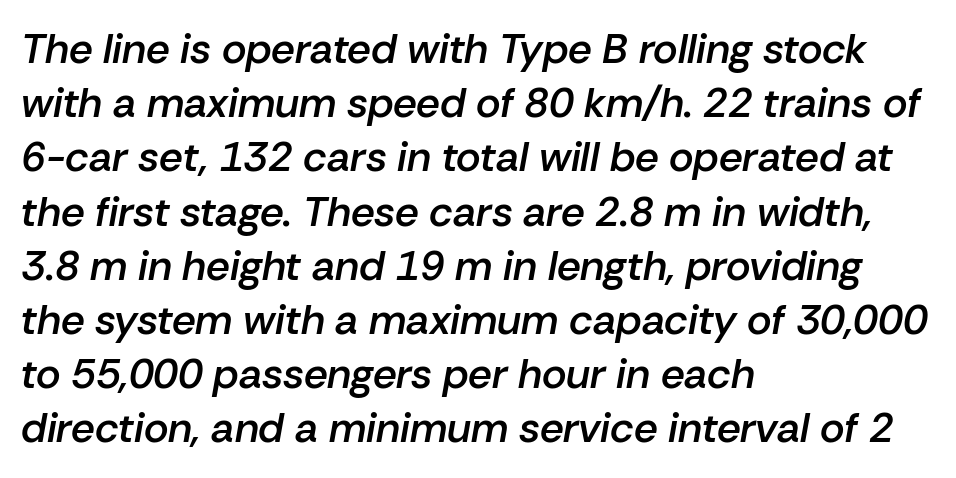
Q: Is the text bold? A: Semi-bold.
Q: Is the text italic (slanted)? A: Yes, it leans right by about 10 degrees.
Q: Is the text underlined? A: No.
Q: How is the paragraph aligned? A: Left-aligned.
Q: Is the spacing between letters normal or unusually wide? A: Normal.
Q: Is the spacing between lines tight, normal or loose? A: Normal.
Q: Width (condensed, normal, or wide)? A: Normal.
Q: Stroke contrast? A: Low.
Q: x-height? A: Medium.
Q: Monospaced? A: No.
